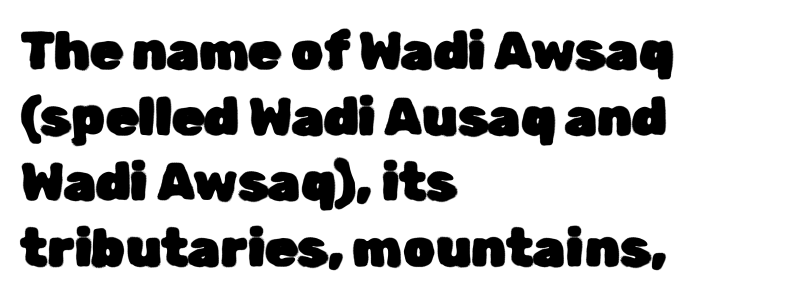
The image shows 52 px sans-serif type, upright; set left-aligned, normal line spacing (1.26x), normal letter spacing, not underlined; low stroke contrast and a medium x-height.
